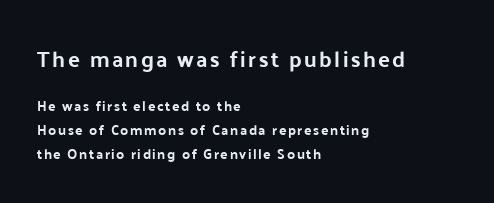
The image shows 22 px text type, upright; set left-aligned, normal line spacing (1.7x), not underlined; the first (top) block is 1.57x larger.
